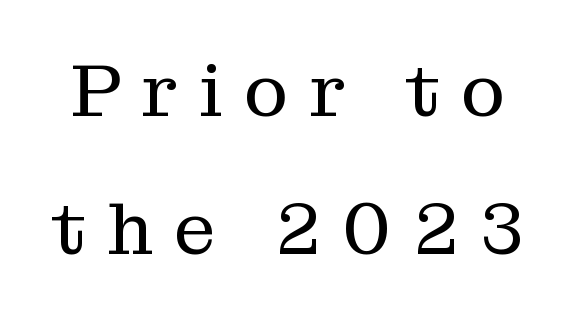
The letterforms stand isolated, each surrounded by extra space. No heavy texture on the line: the type isn't bold. Here the designer chose a conventional face with non-uniform glyph widths. Note: serifs present on the glyphs.
